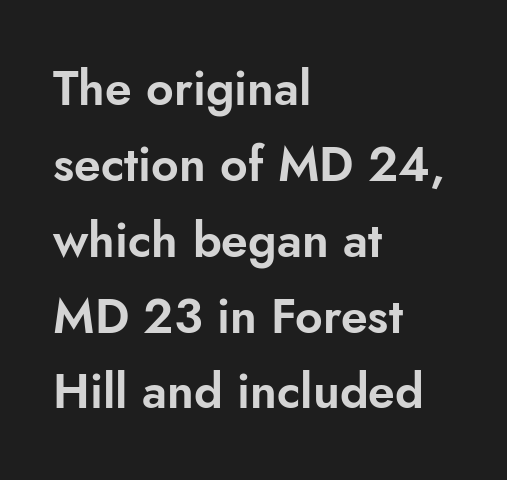
{"serif": "no", "italic": "no", "width": "normal", "stroke_contrast": "low", "x_height": "small", "monospaced": "no", "underline": "no", "align": "left", "line_spacing": "normal", "line_spacing_ratio": 1.58, "letter_spacing": "normal", "letter_spacing_em": 0.0, "glyph_px": 48}
